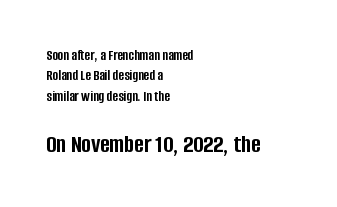
The zone under the glyphs is completely vacant. Two sizes are in play, and the larger belongs to the second block. The vertical gap from one line to the next is medium. There is no visible air inserted between adjacent glyphs. The typography opts for an upright posture over an oblique one. This is heavy type, rendered in bold.
